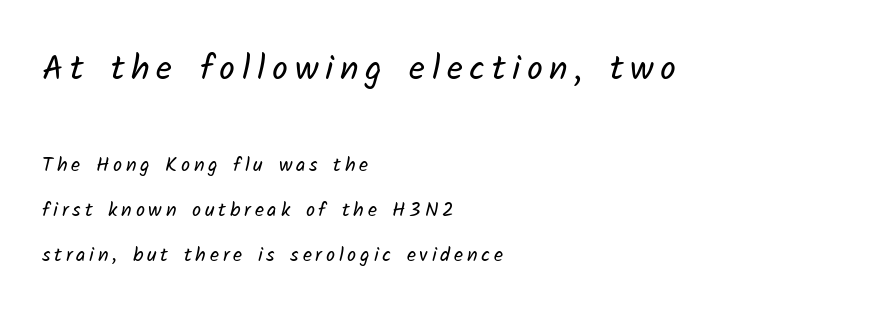
The foot of each line stays bare and open. Every row of glyphs begins at an identical x-position on the left. Do the characters align in a grid? No, the font is proportional. No feet cap the strokes, marking this as sans-serif type.
